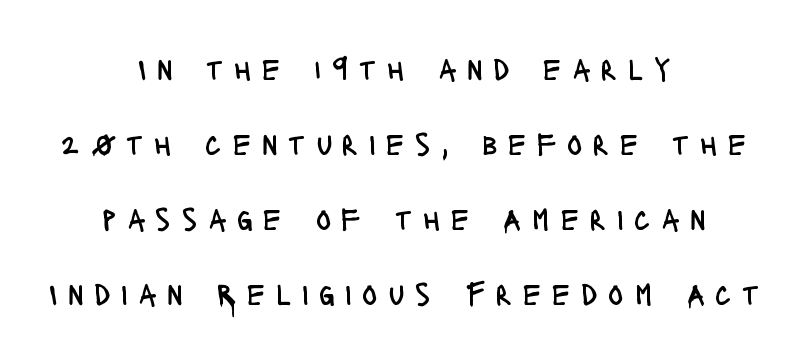
The image shows 32 px regular-weight, condensed sans-serif type, upright; set centered, loose line spacing (2.34x), unusually wide letter spacing (+0.33 em), not underlined; low stroke contrast and a large x-height.
